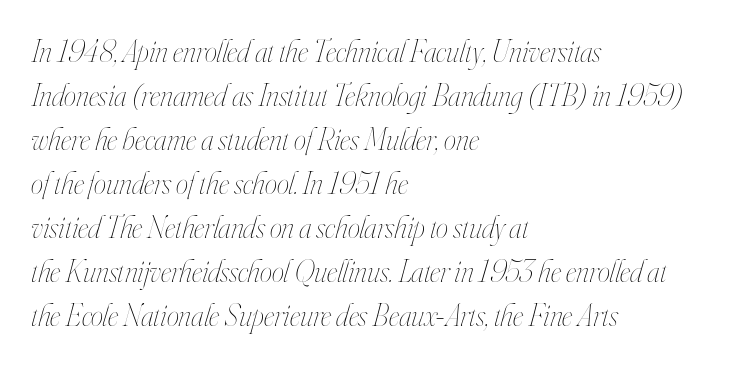
The image shows 31 px thin, condensed type, italic (leaning right); set left-aligned, normal line spacing (1.42x), normal letter spacing, not underlined; high stroke contrast and a small x-height.
